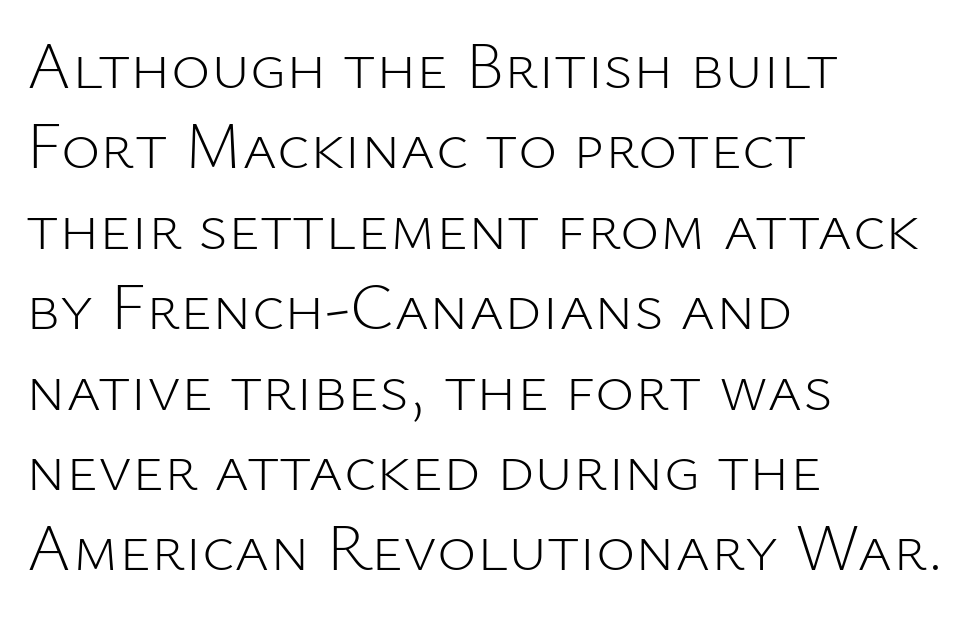
Q: Is the text bold? A: No.
Q: Is the text italic (slanted)? A: No, it is upright.
Q: Is the typeface a serif or a sans-serif typeface? A: Sans-serif.
Q: Is the text underlined? A: No.
Q: How is the paragraph aligned? A: Left-aligned.
Q: Is the spacing between letters normal or unusually wide? A: Normal.
Q: Width (condensed, normal, or wide)? A: Normal.
Q: Stroke contrast? A: Low.
Q: x-height? A: Medium.
Q: Monospaced? A: No.
